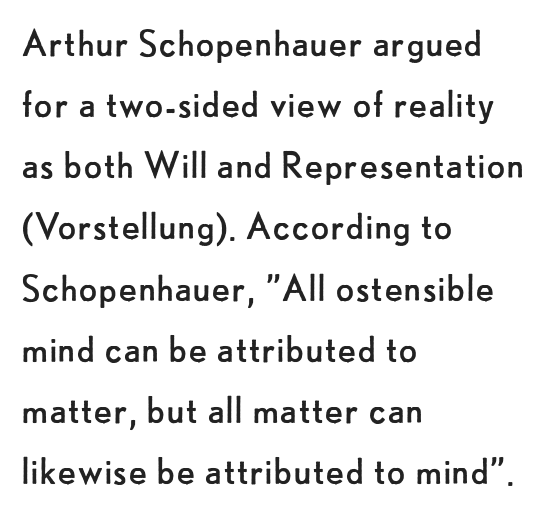
Q: Is the text bold? A: No.
Q: Is the text italic (slanted)? A: No, it is upright.
Q: Is the typeface a serif or a sans-serif typeface? A: Sans-serif.
Q: Is the text underlined? A: No.
Q: How is the paragraph aligned? A: Left-aligned.
Q: Is the spacing between letters normal or unusually wide? A: Normal.
Q: Is the spacing between lines tight, normal or loose? A: Normal.
Q: Width (condensed, normal, or wide)? A: Normal.
Q: Stroke contrast? A: Low.
Q: x-height? A: Small.
Q: Monospaced? A: No.
